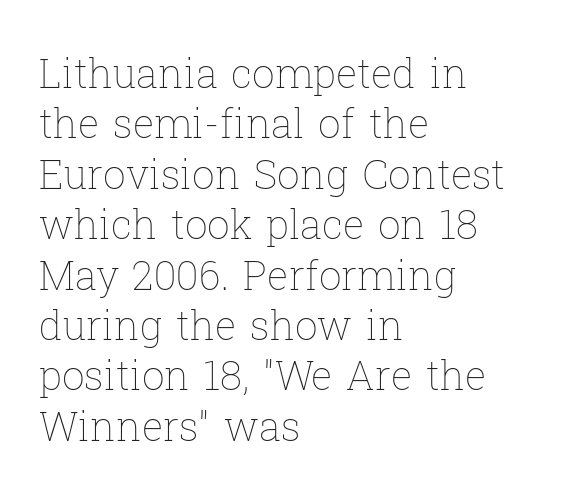
The image shows 40 px thin type, upright; set left-aligned, normal line spacing (1.26x), normal letter spacing, not underlined; low stroke contrast and a medium x-height.
